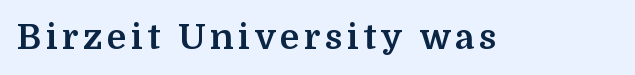
Q: Is the text bold? A: Yes.
Q: Is the text italic (slanted)? A: No, it is upright.
Q: Is the typeface a serif or a sans-serif typeface? A: Serif.
Q: Is the text underlined? A: No.
Q: Width (condensed, normal, or wide)? A: Normal.
Q: Stroke contrast? A: Medium.
Q: x-height? A: Medium.
Q: Monospaced? A: No.
